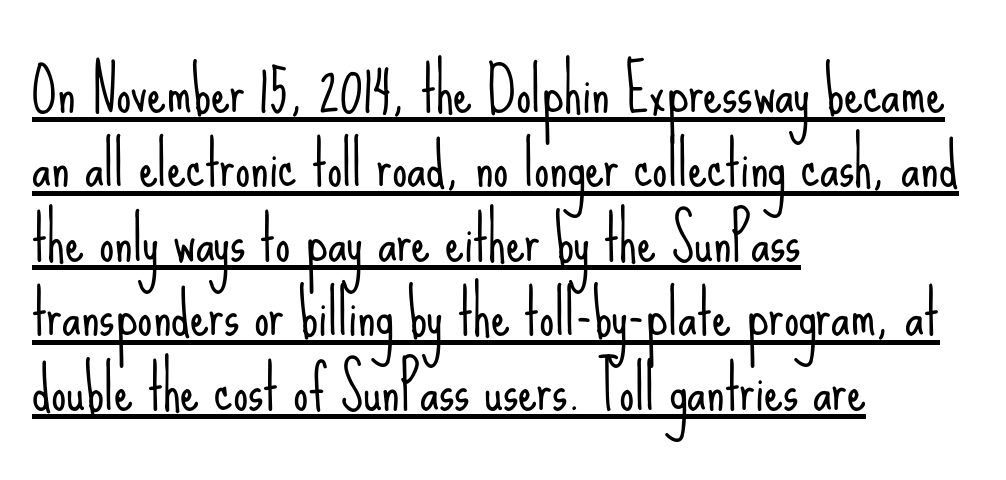
The image shows 60 px light, condensed sans-serif type, upright; set left-aligned, line spacing 1.24x, normal letter spacing, underlined; low stroke contrast and a small x-height.
